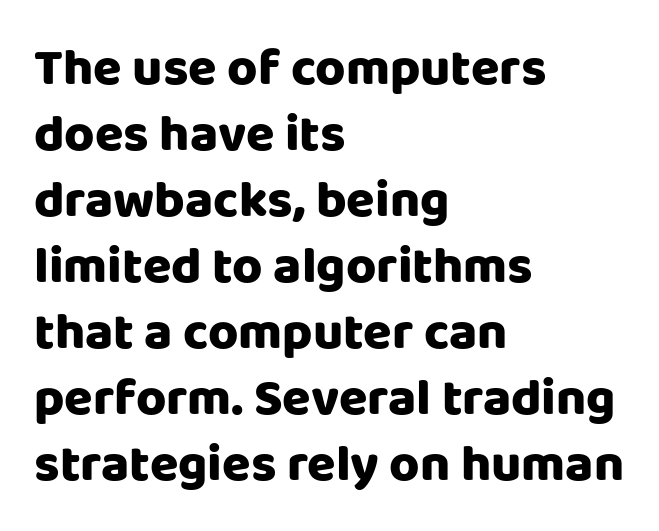
Q: Is the text italic (slanted)? A: No, it is upright.
Q: Is the typeface a serif or a sans-serif typeface? A: Sans-serif.
Q: Is the text underlined? A: No.
Q: How is the paragraph aligned? A: Left-aligned.
Q: Is the spacing between letters normal or unusually wide? A: Normal.
Q: Is the spacing between lines tight, normal or loose? A: Normal.
Q: Width (condensed, normal, or wide)? A: Normal.
Q: Stroke contrast? A: Low.
Q: x-height? A: Large.
Q: Monospaced? A: No.
